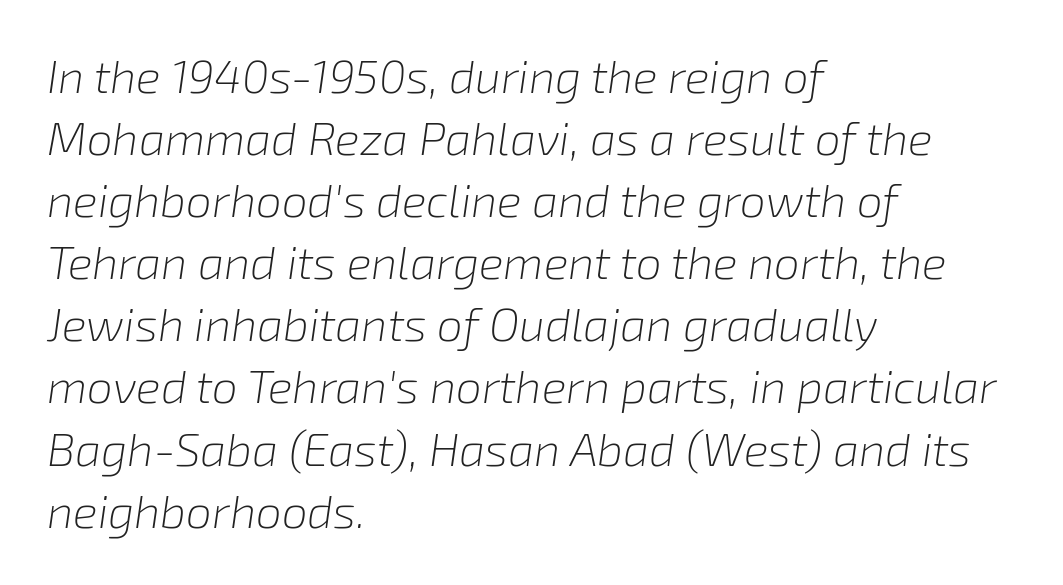
Do the characters align in a grid? No, the font is proportional. Compared with typical body copy, the letter spacing here is the same. Every character sits at an angle, as italics do. This reads as an unemphasized weight, regular at the heaviest. Leading matches the norm, producing a regular column.
